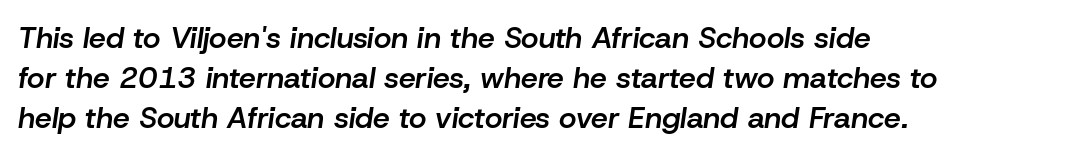
The image shows 30 px semibold type, italic (leaning right); set left-aligned, normal line spacing (1.33x), normal letter spacing, not underlined; low stroke contrast and a medium x-height.
